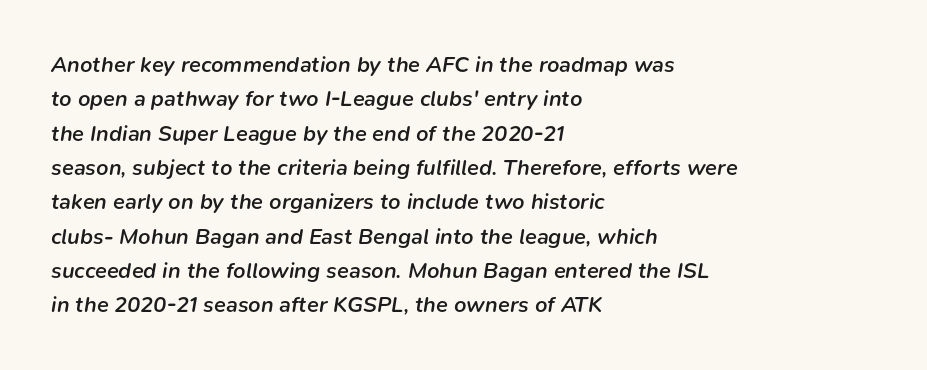
Notice how descenders clear the ascenders below comfortably — that's standard leading. The typesetter chose a ragged-right arrangement here. Words float on clear page, feet unadorned. What stands out about the letter spacing? Nothing — it is the standard amount. The font is running at a semibold setting, under full bold. The specimen reads as italic at a glance.
